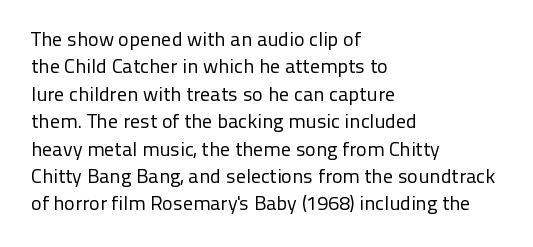
The image shows 20 px text type, upright; set left-aligned, normal line spacing (1.37x), normal letter spacing, not underlined.
